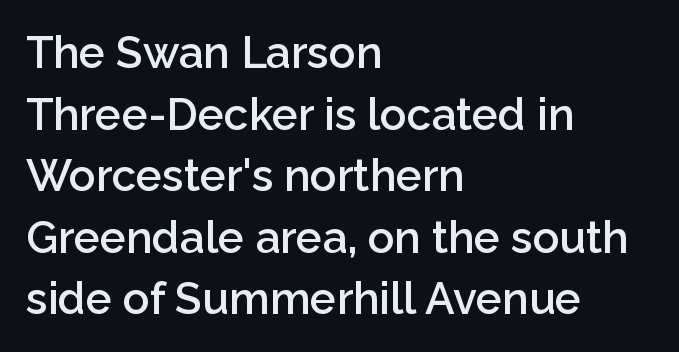
This rendering leaves character spacing at its baseline value. Look at the bottom of the vertical strokes: they stop flat, with no serifs. Baseline-to-baseline distance is the conventional proportion of letter height. Descender tails drop into unmarked territory. The sample has been set in demibold, a notch under bold. Character widths vary here, with narrow letters taking less room than wide ones.
